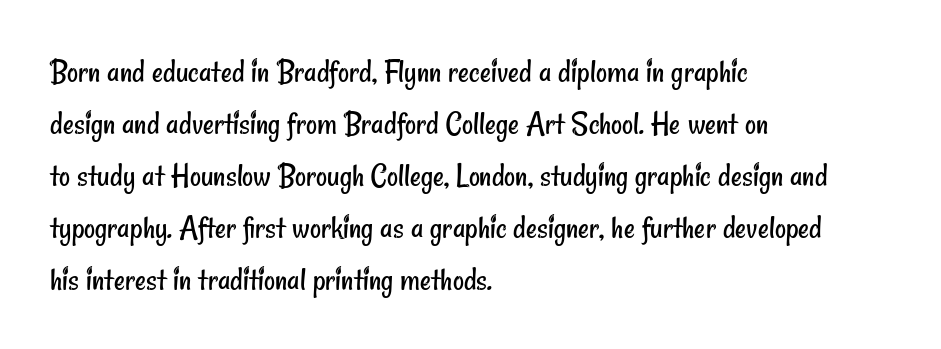
One glance says typical: line gaps are just what's usual. Observe the ordinary spacing: letters are neighbours, not strangers. The glyphs are unaccompanied by any horizontal stroke below them. Ink coverage per letter is moderate at most.
